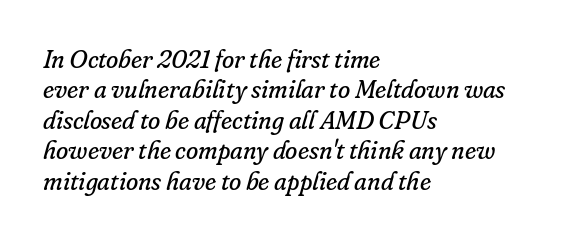
Decoration check: the copy has no underline. Weight: in the light-to-regular range. Does the lettering tilt? It does — this is italic. The typesetter chose a ragged-right arrangement here. Does extra space separate the letters? No, they use regular spacing.
